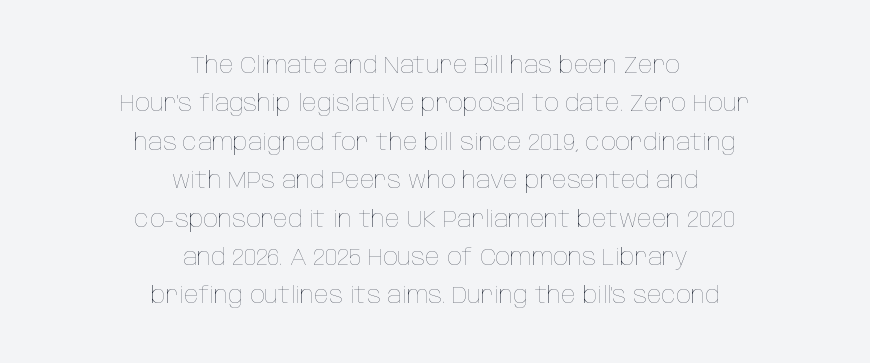
No heavy texture on the line: the type isn't bold. Type without underlining. Characters remain perfectly vertical along every line. Compared with a flush-left layout, this one balances lines on the center instead. The passage shown has conventional tracking throughout.
